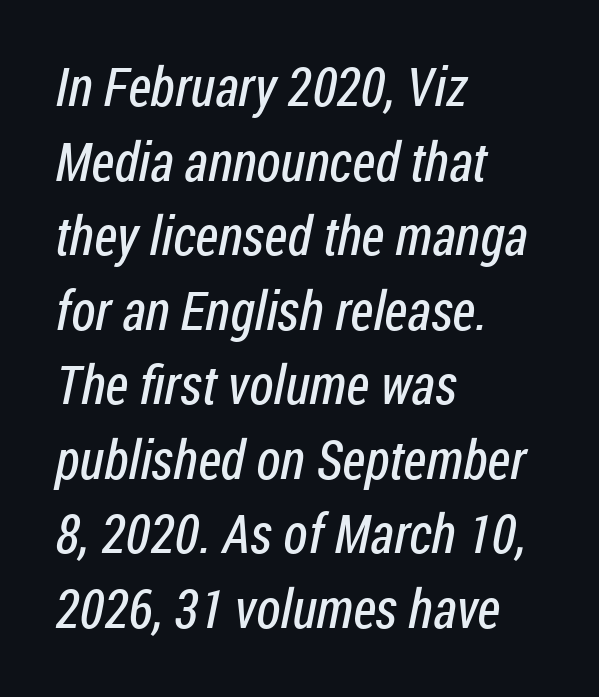
{"serif": "no", "bold": "no", "weight": "regular", "width": "condensed", "stroke_contrast": "low", "x_height": "medium", "monospaced": "no", "underline": "no", "align": "left", "line_spacing": "normal", "line_spacing_ratio": 1.38, "letter_spacing": "normal", "letter_spacing_em": 0.0, "glyph_px": 54}
